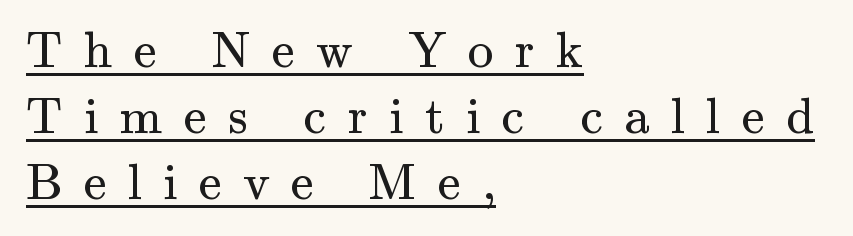
Q: Is the text bold? A: No.
Q: Is the text italic (slanted)? A: No, it is upright.
Q: Is the typeface a serif or a sans-serif typeface? A: Serif.
Q: Is the text underlined? A: Yes.
Q: How is the paragraph aligned? A: Left-aligned.
Q: Is the spacing between letters normal or unusually wide? A: Unusually wide.
Q: Is the spacing between lines tight, normal or loose? A: Normal.
Q: Width (condensed, normal, or wide)? A: Normal.
Q: Stroke contrast? A: Medium.
Q: x-height? A: Small.
Q: Monospaced? A: No.
